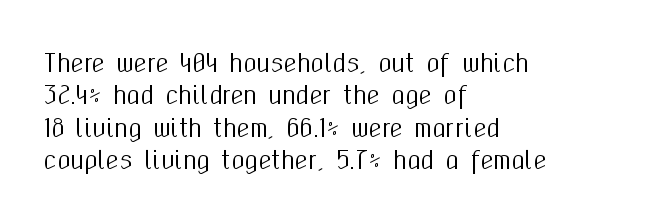
Q: Is the text italic (slanted)? A: No, it is upright.
Q: Is the text underlined? A: No.
Q: How is the paragraph aligned? A: Left-aligned.
Q: Is the spacing between letters normal or unusually wide? A: Normal.
Q: Is the spacing between lines tight, normal or loose? A: Normal.
